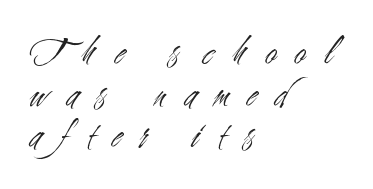
The passage shown has open, widely tracked lettering throughout. The letterforms sit at book weight or below. Words float on clear page, feet unadorned. A typesetter would label this face a sans.
